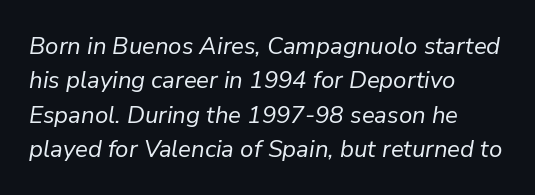
{"italic": "yes", "lean": "right", "slant_degrees": 9, "bold": "no", "underline": "no", "align": "left", "line_spacing": "normal", "line_spacing_ratio": 1.43, "letter_spacing": "normal", "letter_spacing_em": 0.0, "glyph_px": 24}
